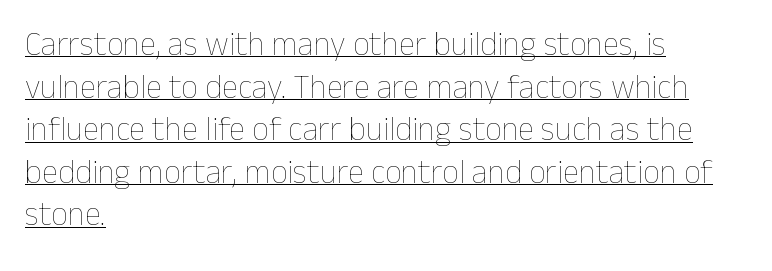
Q: Is the text bold? A: No.
Q: Is the text italic (slanted)? A: No, it is upright.
Q: Is the text underlined? A: Yes.
Q: How is the paragraph aligned? A: Left-aligned.
Q: Is the spacing between letters normal or unusually wide? A: Normal.
Q: Is the spacing between lines tight, normal or loose? A: Normal.
Q: Width (condensed, normal, or wide)? A: Normal.
Q: Stroke contrast? A: Low.
Q: x-height? A: Medium.
Q: Monospaced? A: No.
